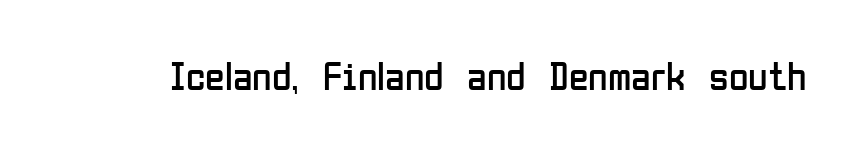
Q: Is the text bold? A: No.
Q: Is the text italic (slanted)? A: No, it is upright.
Q: Is the typeface a serif or a sans-serif typeface? A: Sans-serif.
Q: Is the text underlined? A: No.
Q: Is the spacing between letters normal or unusually wide? A: Normal.
Q: Width (condensed, normal, or wide)? A: Condensed.
Q: Stroke contrast? A: Low.
Q: x-height? A: Medium.
Q: Monospaced? A: No.
